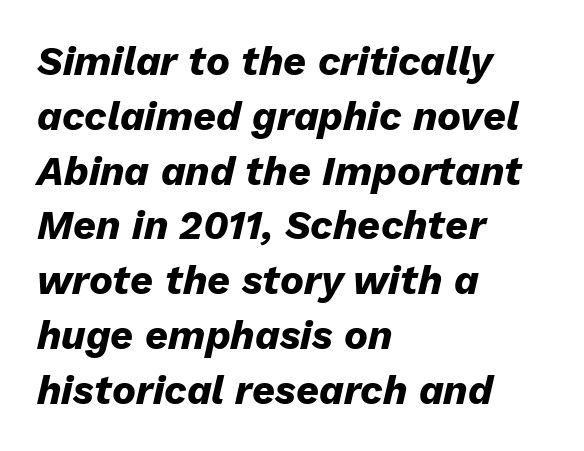
{"italic": "yes", "lean": "right", "slant_degrees": 13, "bold": "yes", "weight": "heavy", "width": "normal", "stroke_contrast": "low", "x_height": "medium", "monospaced": "no", "underline": "no", "align": "left", "line_spacing": "normal", "line_spacing_ratio": 1.37, "letter_spacing": "normal", "letter_spacing_em": 0.0, "glyph_px": 40}
